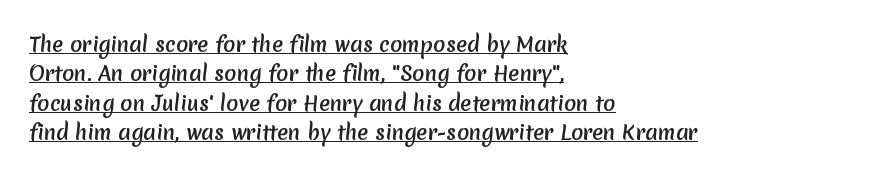
Q: Is the text underlined? A: Yes.
Q: How is the paragraph aligned? A: Left-aligned.
Q: Is the spacing between letters normal or unusually wide? A: Normal.
Q: Is the spacing between lines tight, normal or loose? A: Normal.
